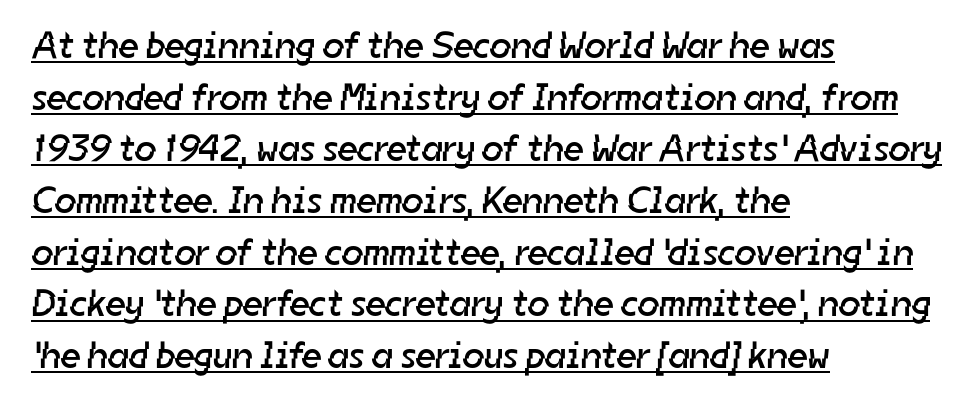
The image shows 38 px regular-weight sans-serif type; set left-aligned, normal line spacing (1.36x), normal letter spacing, underlined; low stroke contrast and a medium x-height.
